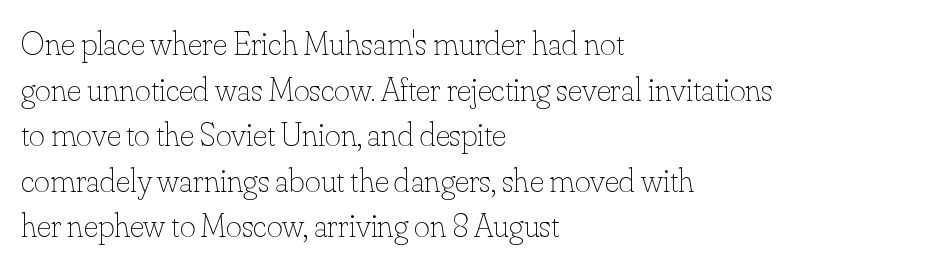
Q: Is the text bold? A: No.
Q: Is the text italic (slanted)? A: No, it is upright.
Q: Is the text underlined? A: No.
Q: How is the paragraph aligned? A: Left-aligned.
Q: Is the spacing between letters normal or unusually wide? A: Normal.
Q: Is the spacing between lines tight, normal or loose? A: Normal.
Q: Width (condensed, normal, or wide)? A: Normal.
Q: Stroke contrast? A: Low.
Q: x-height? A: Small.
Q: Monospaced? A: No.
